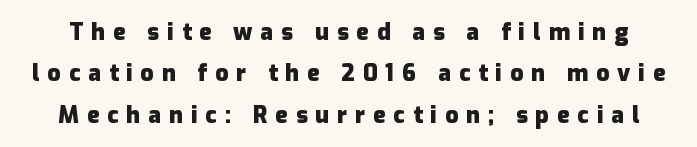
The foot of each line stays bare and open. This sample uses an upright cut, with every glyph sitting square on the baseline. The letters are spread apart with noticeably loose tracking. What weight is shown? A full bold with thick strokes.
